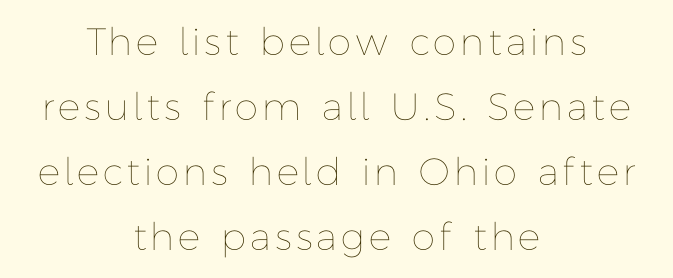
This is not heavy type; no bold has been used. Any mark beneath the type? The region is blank. Does the lettering tilt? It doesn't — this is upright. The passage shown is typed in a proportional face where columns would drift.
